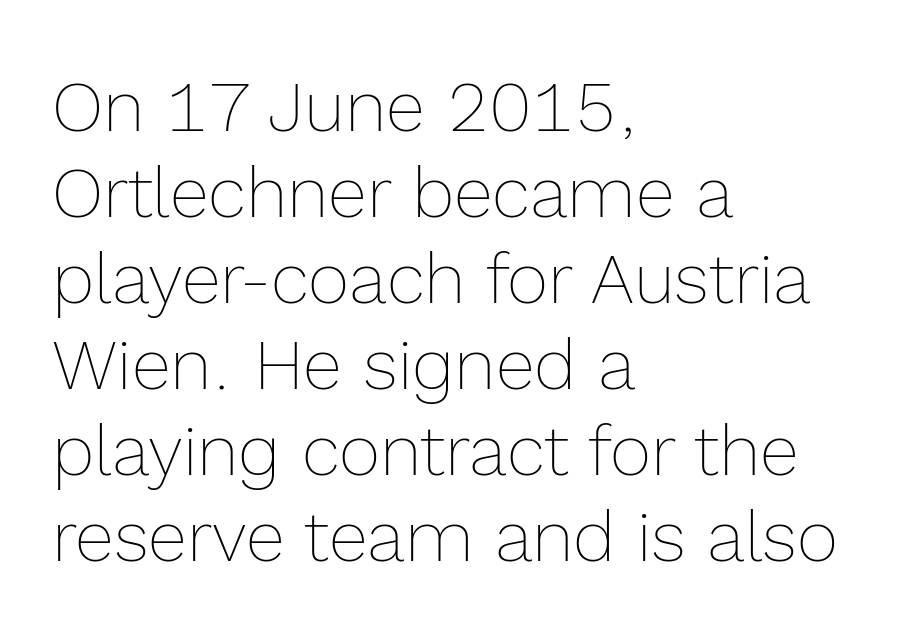
Every character sits straight up, as roman type does. Teacher's note: observe the even left margin — that is flush-left alignment. The passage shown is typed in a proportional face where columns would drift. The font sits on the lighter half of the weight spectrum, regular included.
